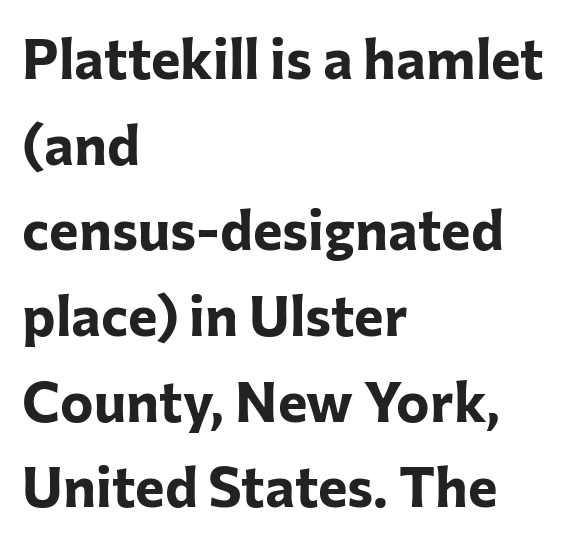
Q: Is the text bold? A: Yes.
Q: Is the text italic (slanted)? A: No, it is upright.
Q: Is the typeface a serif or a sans-serif typeface? A: Sans-serif.
Q: Is the text underlined? A: No.
Q: How is the paragraph aligned? A: Left-aligned.
Q: Is the spacing between letters normal or unusually wide? A: Normal.
Q: Is the spacing between lines tight, normal or loose? A: Normal.
Q: Width (condensed, normal, or wide)? A: Normal.
Q: Stroke contrast? A: Low.
Q: x-height? A: Medium.
Q: Monospaced? A: No.
